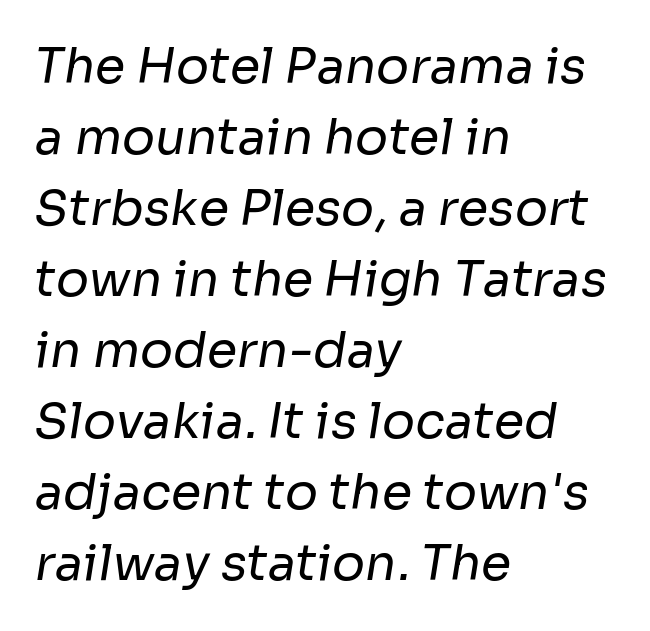
The image shows 49 px regular-weight sans-serif type; set left-aligned, normal line spacing (1.45x), normal letter spacing, not underlined; low stroke contrast and a medium x-height.
